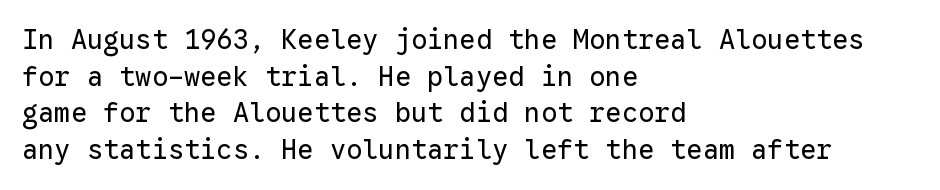
Q: Is the text bold? A: No.
Q: Is the text italic (slanted)? A: No, it is upright.
Q: Is the text underlined? A: No.
Q: How is the paragraph aligned? A: Left-aligned.
Q: Is the spacing between letters normal or unusually wide? A: Normal.
Q: Is the spacing between lines tight, normal or loose? A: Normal.
